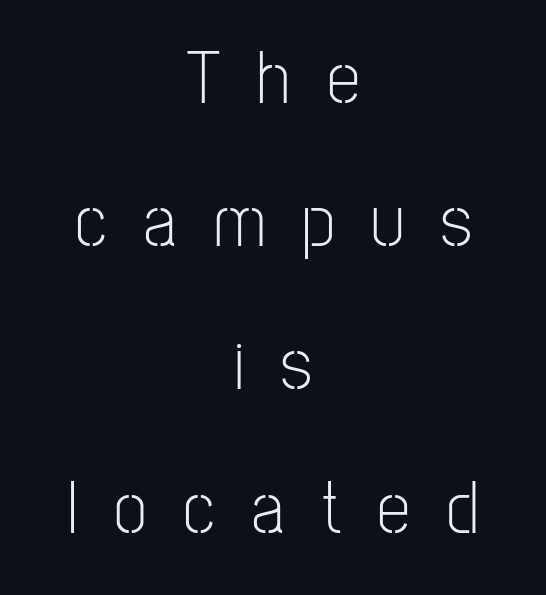
{"serif": "no", "italic": "no", "bold": "no", "weight": "light", "width": "condensed", "stroke_contrast": "low", "x_height": "medium", "monospaced": "no", "underline": "no", "align": "center", "line_spacing": "loose", "line_spacing_ratio": 1.91, "letter_spacing": "wide", "letter_spacing_em": 0.49, "glyph_px": 75}
